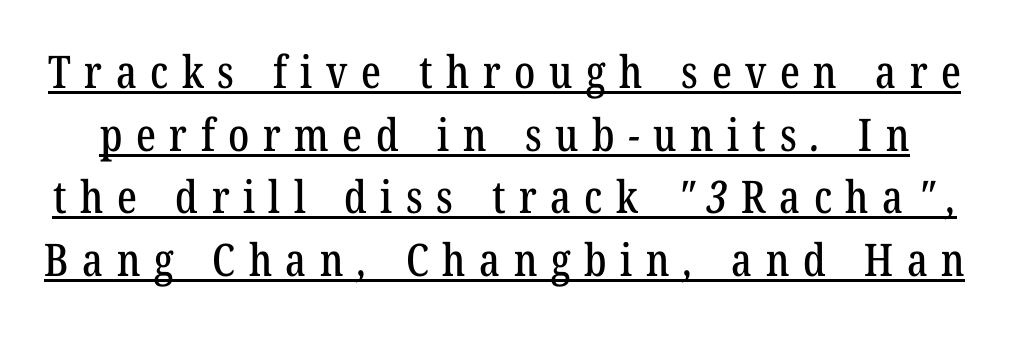
{"serif": "yes", "width": "condensed", "stroke_contrast": "low", "x_height": "medium", "monospaced": "no", "underline": "yes", "line_spacing": "normal", "line_spacing_ratio": 1.39, "letter_spacing": "wide", "letter_spacing_em": 0.3, "glyph_px": 45}
